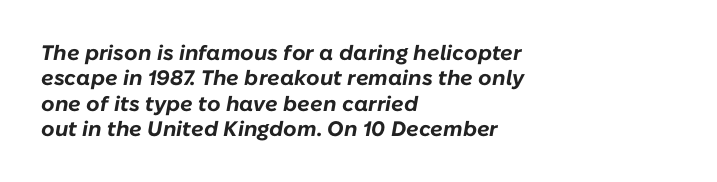
The image shows 21 px bold type, italic (leaning right); set left-aligned, line spacing 1.21x, normal letter spacing, not underlined.
